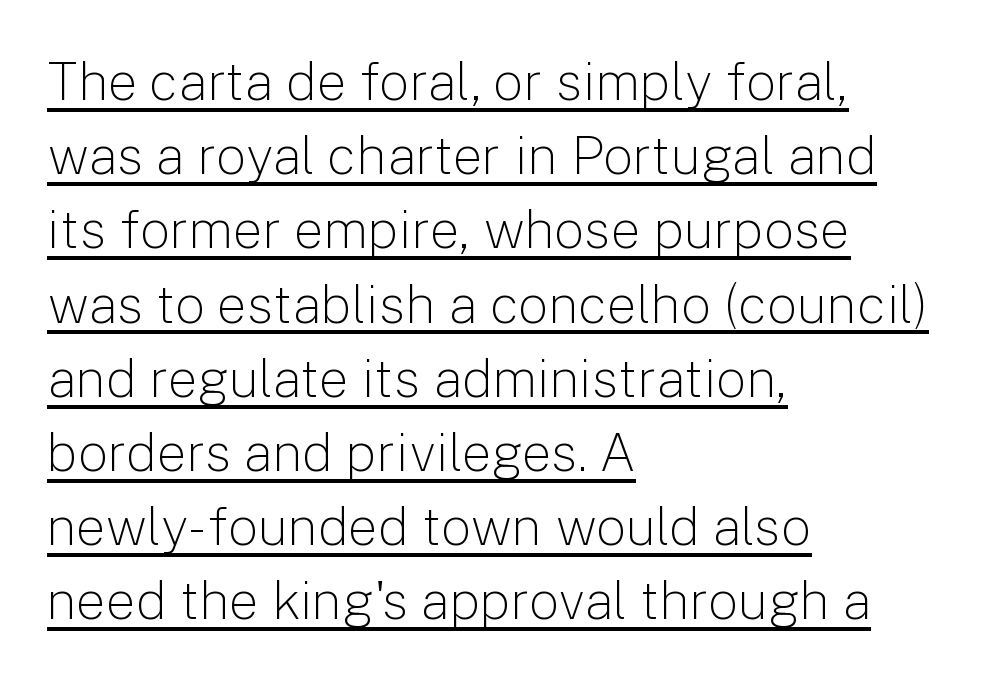
If you drew a line through each stem, it would be perfectly vertical. This rendering employs a face without finishing strokes, i.e., a sans-serif. Weight class: somewhere from thin through regular. The rendering anchors every line to the left-hand side. Emphasis is given by a line drawn under the lettering. The rendering uses natural spacing where letterforms have individual widths.
